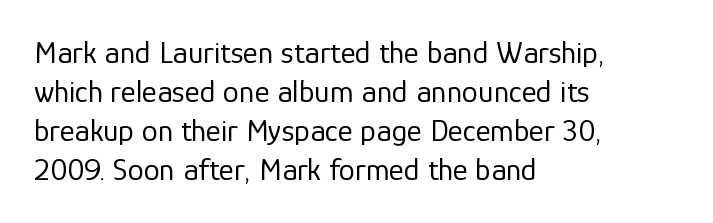
The lettering stays uniformly vertical, giving the passage a roman look. Observe the ordinary spacing: letters are neighbours, not strangers. The foot of each line stays bare and open. The passage is arranged the way most books set body copy — flush left. Stem width sits at or under what a default text font uses. Is this a fixed-width face? No — the glyphs have proportional, varying widths.
